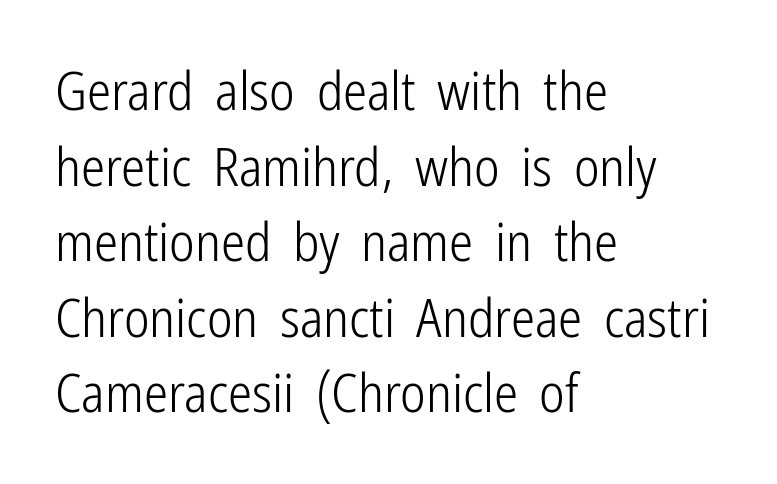
Q: Is the text bold? A: No.
Q: Is the text italic (slanted)? A: No, it is upright.
Q: Is the typeface a serif or a sans-serif typeface? A: Sans-serif.
Q: Is the text underlined? A: No.
Q: How is the paragraph aligned? A: Left-aligned.
Q: Is the spacing between letters normal or unusually wide? A: Normal.
Q: Is the spacing between lines tight, normal or loose? A: Normal.
Q: Width (condensed, normal, or wide)? A: Condensed.
Q: Stroke contrast? A: Low.
Q: x-height? A: Medium.
Q: Monospaced? A: No.
